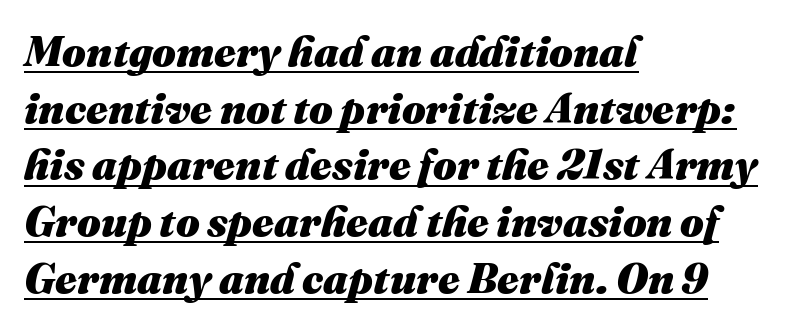
The typesetter has applied underlining to the passage shown. Glyph-to-glyph distance matches everyday printed text. Character widths vary here, with narrow letters taking less room than wide ones. How heavy is the stroke? Heavy — this is a bold. Horizontal bands of white between lines are of average thickness. In CSS terms this would be text-align: left.
